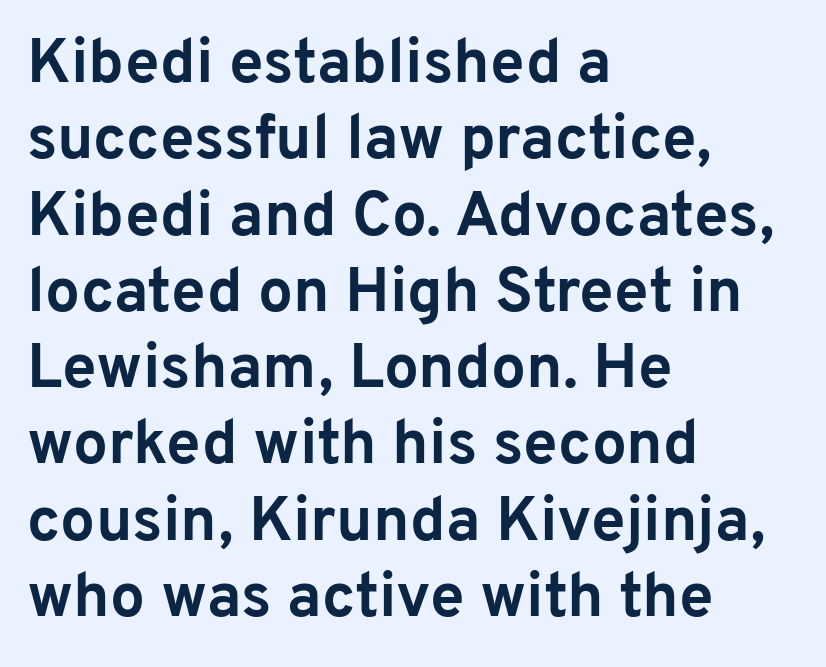
Q: Is the text bold? A: Yes.
Q: Is the text italic (slanted)? A: No, it is upright.
Q: Is the typeface a serif or a sans-serif typeface? A: Sans-serif.
Q: Is the text underlined? A: No.
Q: How is the paragraph aligned? A: Left-aligned.
Q: Is the spacing between letters normal or unusually wide? A: Normal.
Q: Width (condensed, normal, or wide)? A: Normal.
Q: Stroke contrast? A: Low.
Q: x-height? A: Medium.
Q: Monospaced? A: No.
